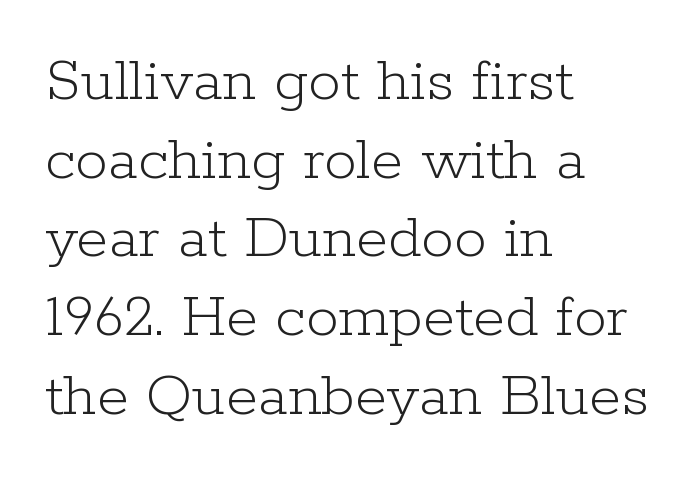
The image shows 65 px light serif type, upright; set left-aligned, line spacing 1.21x, normal letter spacing, not underlined; low stroke contrast and a medium x-height.
